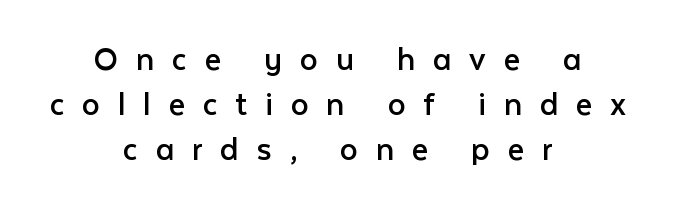
Q: Is the text bold? A: No.
Q: Is the text italic (slanted)? A: No, it is upright.
Q: Is the typeface a serif or a sans-serif typeface? A: Sans-serif.
Q: Is the text underlined? A: No.
Q: How is the paragraph aligned? A: Centered.
Q: Is the spacing between letters normal or unusually wide? A: Unusually wide.
Q: Is the spacing between lines tight, normal or loose? A: Normal.
Q: Width (condensed, normal, or wide)? A: Normal.
Q: Stroke contrast? A: Low.
Q: x-height? A: Medium.
Q: Monospaced? A: No.
